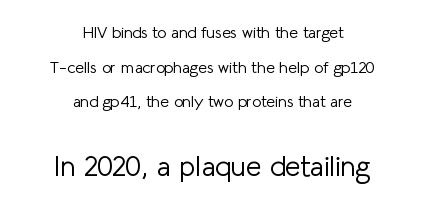
Q: Is the text bold? A: No.
Q: Is the text italic (slanted)? A: No, it is upright.
Q: Is the typeface a serif or a sans-serif typeface? A: Sans-serif.
Q: Is the text underlined? A: No.
Q: How is the paragraph aligned? A: Centered.
Q: Is the spacing between letters normal or unusually wide? A: Normal.
Q: Is the spacing between lines tight, normal or loose? A: Loose.
Q: Which block of text is set in a larger size, the first (top) or the second (bottom)? A: The second (bottom) one.
Q: Width (condensed, normal, or wide)? A: Normal.
Q: Stroke contrast? A: Low.
Q: x-height? A: Medium.
Q: Monospaced? A: No.
